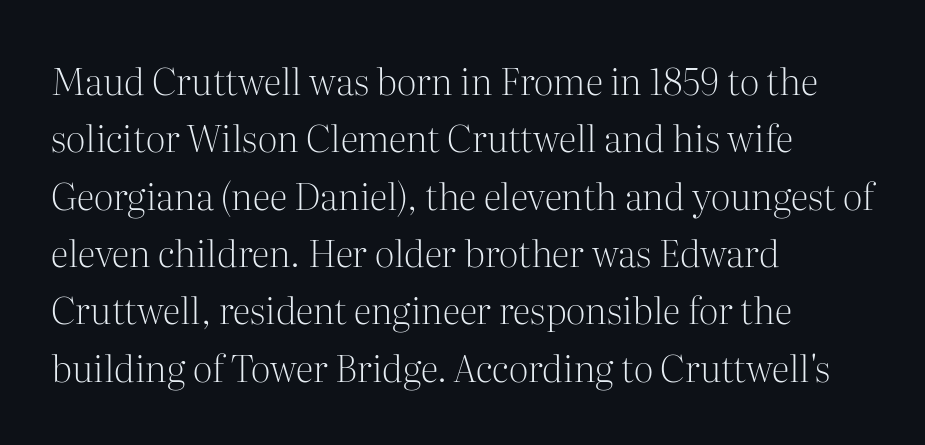
Q: Is the text bold? A: No.
Q: Is the text italic (slanted)? A: No, it is upright.
Q: Is the typeface a serif or a sans-serif typeface? A: Serif.
Q: Is the text underlined? A: No.
Q: How is the paragraph aligned? A: Left-aligned.
Q: Is the spacing between letters normal or unusually wide? A: Normal.
Q: Is the spacing between lines tight, normal or loose? A: Normal.
Q: Width (condensed, normal, or wide)? A: Normal.
Q: Stroke contrast? A: Medium.
Q: x-height? A: Medium.
Q: Monospaced? A: No.
